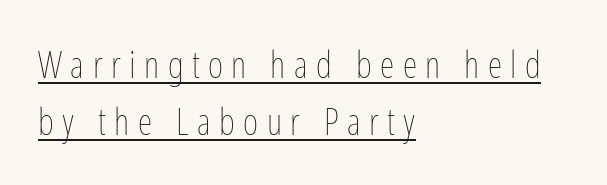
Q: Is the text bold? A: No.
Q: Is the text italic (slanted)? A: No, it is upright.
Q: Is the text underlined? A: Yes.
Q: How is the paragraph aligned? A: Left-aligned.
Q: Is the spacing between letters normal or unusually wide? A: Unusually wide.
Q: Is the spacing between lines tight, normal or loose? A: Normal.
Q: Width (condensed, normal, or wide)? A: Condensed.
Q: Stroke contrast? A: Low.
Q: x-height? A: Medium.
Q: Monospaced? A: No.
